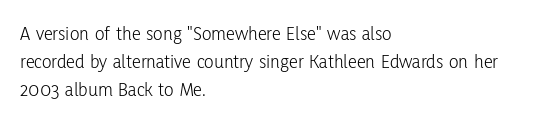
{"italic": "no", "bold": "no", "underline": "no", "align": "left", "line_spacing": "normal", "line_spacing_ratio": 1.4, "letter_spacing": "normal", "letter_spacing_em": 0.0, "glyph_px": 20}
